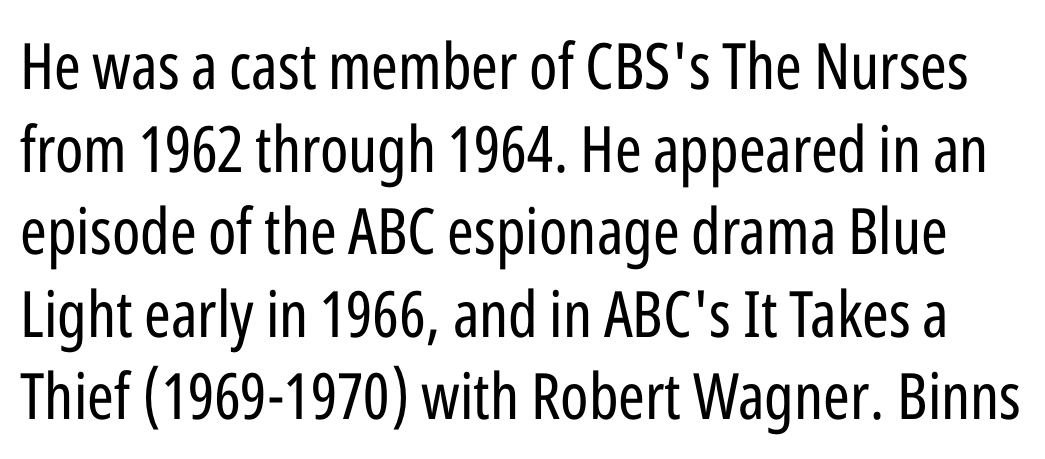
{"serif": "no", "italic": "no", "bold": "no", "weight": "regular", "width": "condensed", "stroke_contrast": "low", "x_height": "medium", "monospaced": "no", "underline": "no", "line_spacing": "normal", "line_spacing_ratio": 1.29, "letter_spacing": "normal", "letter_spacing_em": 0.0, "glyph_px": 64}
